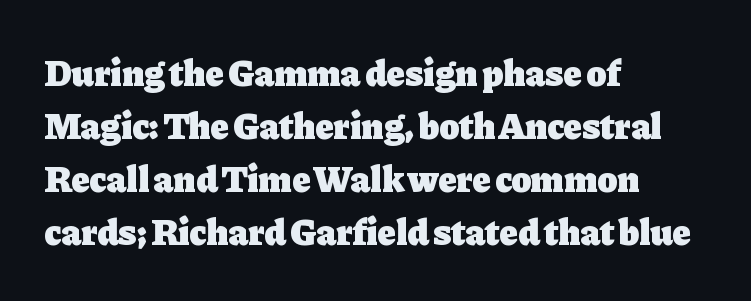
Q: Is the text bold? A: Yes.
Q: Is the text italic (slanted)? A: No, it is upright.
Q: Is the typeface a serif or a sans-serif typeface? A: Serif.
Q: Is the text underlined? A: No.
Q: How is the paragraph aligned? A: Left-aligned.
Q: Is the spacing between letters normal or unusually wide? A: Normal.
Q: Is the spacing between lines tight, normal or loose? A: Normal.
Q: Width (condensed, normal, or wide)? A: Normal.
Q: Stroke contrast? A: Low.
Q: x-height? A: Medium.
Q: Monospaced? A: No.
